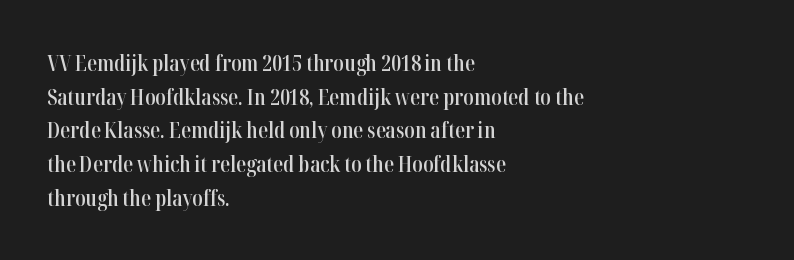
Q: Is the text bold? A: Semi-bold.
Q: Is the text italic (slanted)? A: No, it is upright.
Q: Is the text underlined? A: No.
Q: How is the paragraph aligned? A: Left-aligned.
Q: Is the spacing between letters normal or unusually wide? A: Normal.
Q: Is the spacing between lines tight, normal or loose? A: Normal.
